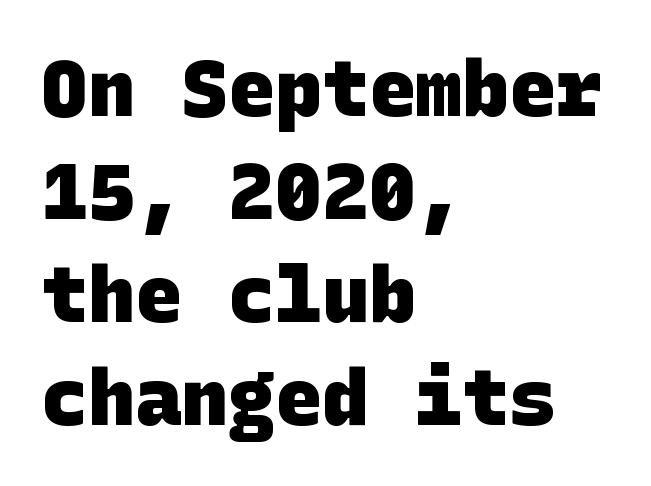
The image shows 78 px heavy sans-serif type; set left-aligned, normal line spacing (1.32x), normal letter spacing, not underlined; low stroke contrast and a large x-height.
